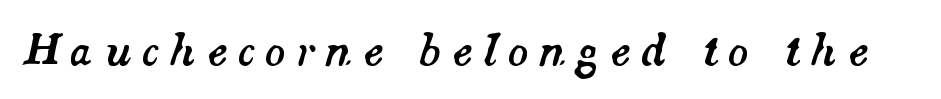
The image shows 42 px text type, italic (leaning right); set unusually wide letter spacing (+0.25 em), not underlined; medium stroke contrast and a small x-height.
